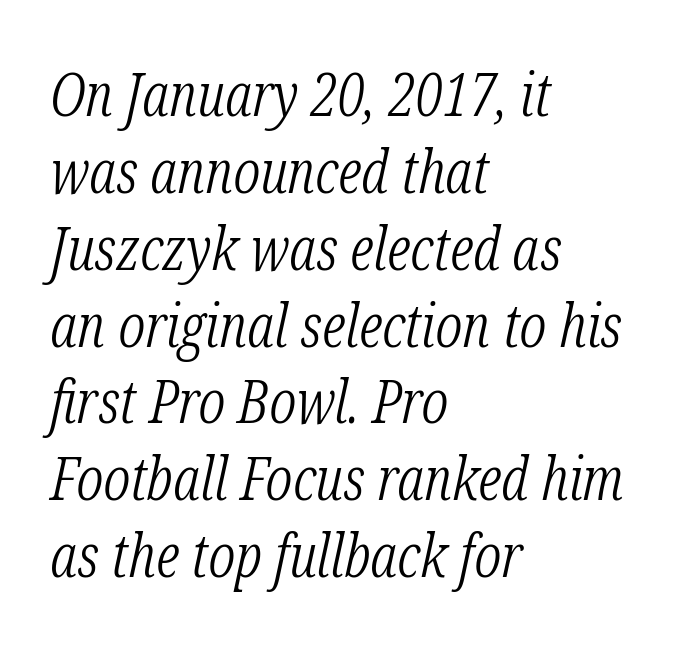
{"serif": "yes", "italic": "yes", "lean": "right", "slant_degrees": 12, "bold": "no", "weight": "light", "width": "condensed", "stroke_contrast": "low", "x_height": "medium", "monospaced": "no", "underline": "no", "align": "left", "line_spacing": "normal", "line_spacing_ratio": 1.26, "letter_spacing": "normal", "letter_spacing_em": 0.0, "glyph_px": 61}
